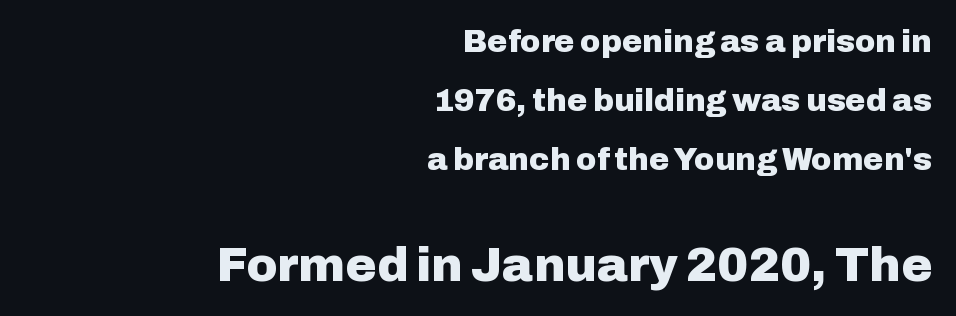
Q: Is the text bold? A: Yes.
Q: Is the text italic (slanted)? A: No, it is upright.
Q: Is the typeface a serif or a sans-serif typeface? A: Sans-serif.
Q: Is the text underlined? A: No.
Q: How is the paragraph aligned? A: Right-aligned.
Q: Is the spacing between letters normal or unusually wide? A: Normal.
Q: Is the spacing between lines tight, normal or loose? A: Loose.
Q: Which block of text is set in a larger size, the first (top) or the second (bottom)? A: The second (bottom) one.
Q: Width (condensed, normal, or wide)? A: Normal.
Q: Stroke contrast? A: Low.
Q: x-height? A: Medium.
Q: Monospaced? A: No.
